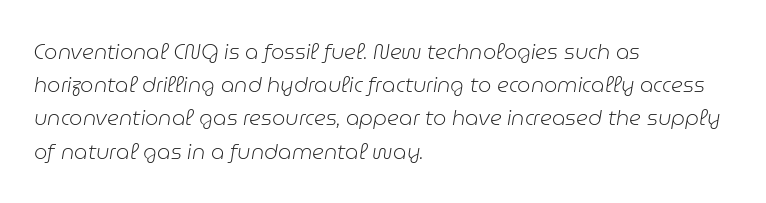
Quick note: italic. Line beginnings align vertically; line endings do not. Caption: standard tracking, unaltered. Vertical stems look standard width or narrower in stroke.
